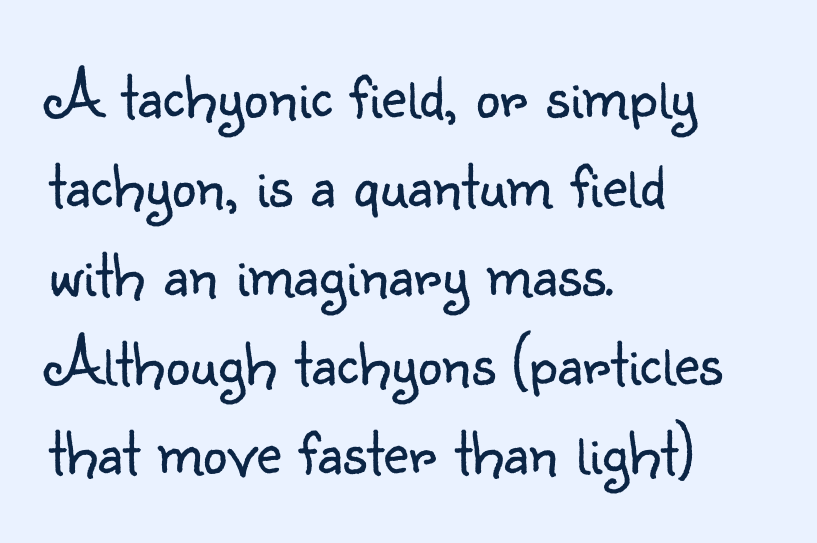
The image shows 69 px light sans-serif type, upright; set left-aligned, normal line spacing (1.29x), normal letter spacing, not underlined; low stroke contrast and a small x-height.
